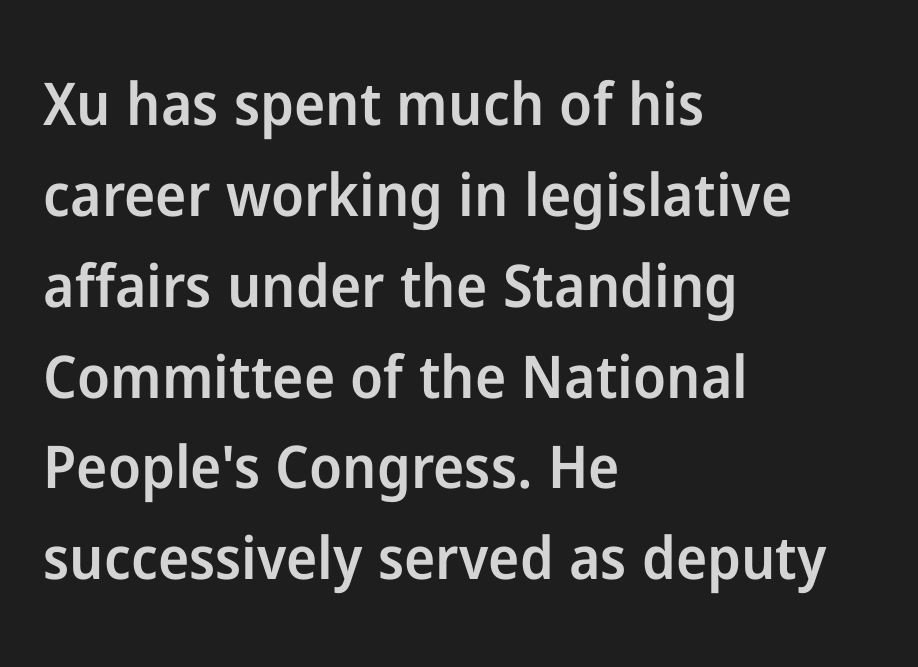
{"serif": "no", "italic": "no", "bold": "semi", "weight": "semibold", "width": "normal", "stroke_contrast": "low", "x_height": "medium", "monospaced": "no", "underline": "no", "align": "left", "line_spacing": "normal", "line_spacing_ratio": 1.54, "letter_spacing": "normal", "letter_spacing_em": 0.0, "glyph_px": 59}
